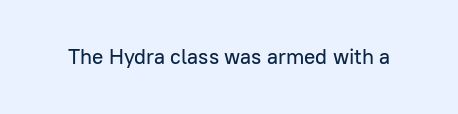
The image shows 21 px text type, upright; set normal letter spacing, not underlined.
